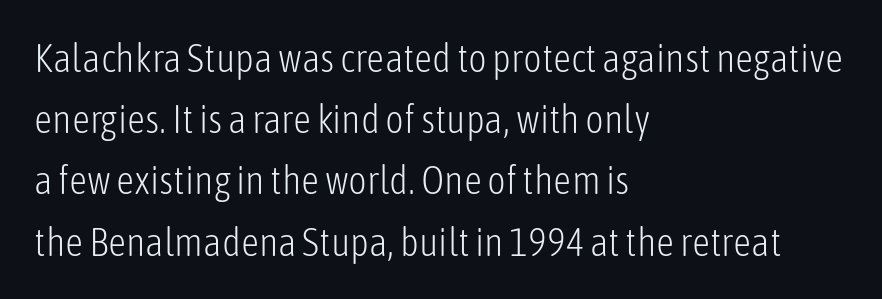
Q: Is the text bold? A: No.
Q: Is the text italic (slanted)? A: No, it is upright.
Q: Is the typeface a serif or a sans-serif typeface? A: Sans-serif.
Q: Is the text underlined? A: No.
Q: How is the paragraph aligned? A: Left-aligned.
Q: Is the spacing between letters normal or unusually wide? A: Normal.
Q: Is the spacing between lines tight, normal or loose? A: Normal.
Q: Width (condensed, normal, or wide)? A: Condensed.
Q: Stroke contrast? A: Low.
Q: x-height? A: Medium.
Q: Monospaced? A: No.
